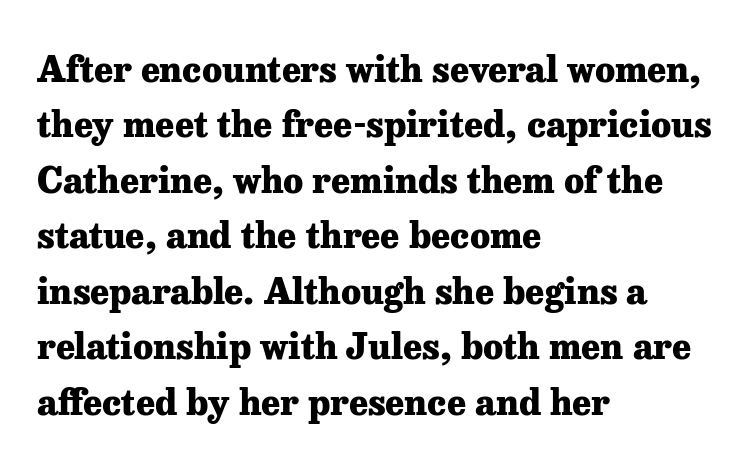
Q: Is the text bold? A: Yes.
Q: Is the text italic (slanted)? A: No, it is upright.
Q: Is the typeface a serif or a sans-serif typeface? A: Serif.
Q: Is the text underlined? A: No.
Q: How is the paragraph aligned? A: Left-aligned.
Q: Is the spacing between letters normal or unusually wide? A: Normal.
Q: Is the spacing between lines tight, normal or loose? A: Normal.
Q: Width (condensed, normal, or wide)? A: Normal.
Q: Stroke contrast? A: Low.
Q: x-height? A: Medium.
Q: Monospaced? A: No.
